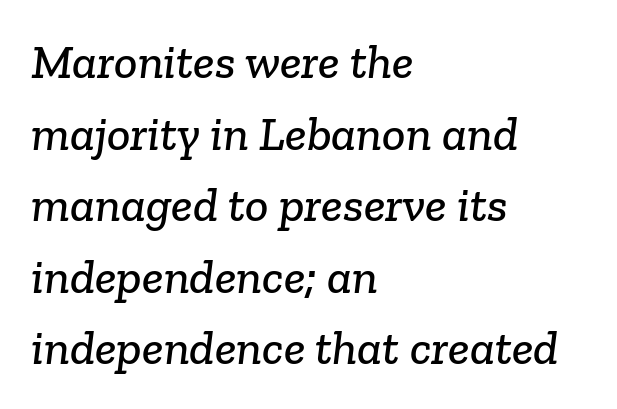
{"serif": "yes", "width": "normal", "stroke_contrast": "low", "x_height": "medium", "monospaced": "no", "underline": "no", "align": "left", "line_spacing": "normal", "line_spacing_ratio": 1.46, "letter_spacing": "normal", "letter_spacing_em": 0.0, "glyph_px": 49}
